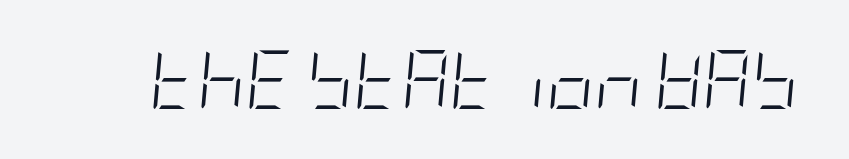
The image shows 59 px light, condensed type, italic (leaning right); set normal letter spacing, not underlined; low stroke contrast and a large x-height.
